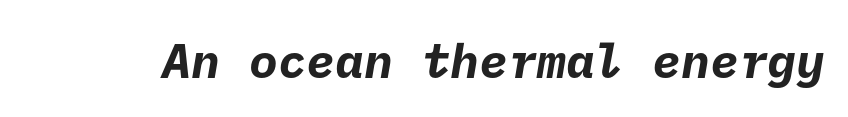
{"serif": "no", "bold": "yes", "weight": "bold", "width": "normal", "stroke_contrast": "low", "x_height": "medium", "underline": "no", "letter_spacing": "normal", "letter_spacing_em": 0.0, "glyph_px": 48}
